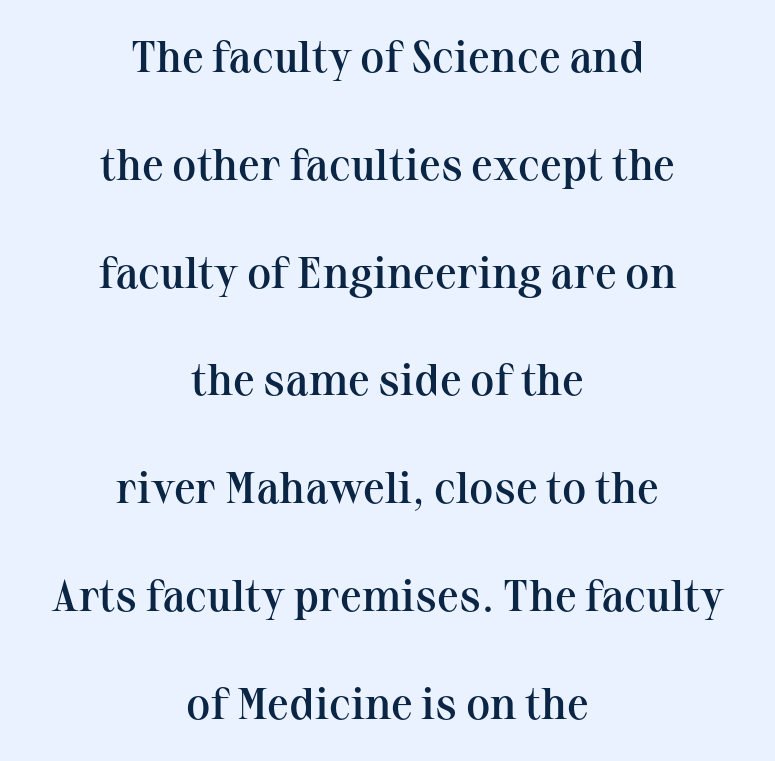
{"serif": "yes", "italic": "no", "bold": "semi", "weight": "semibold", "width": "normal", "stroke_contrast": "medium", "x_height": "medium", "monospaced": "no", "underline": "no", "align": "center", "line_spacing": "loose", "line_spacing_ratio": 2.45, "letter_spacing": "normal", "letter_spacing_em": 0.0, "glyph_px": 44}
